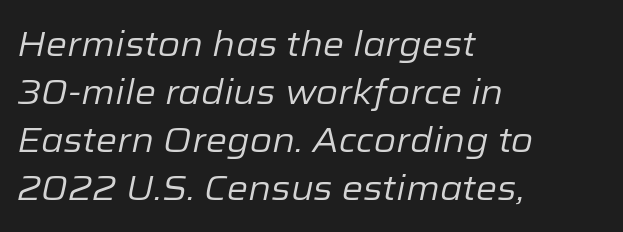
Q: Is the text bold? A: No.
Q: Is the text italic (slanted)? A: Yes, it leans right by about 12 degrees.
Q: Is the text underlined? A: No.
Q: How is the paragraph aligned? A: Left-aligned.
Q: Is the spacing between letters normal or unusually wide? A: Normal.
Q: Is the spacing between lines tight, normal or loose? A: Normal.
Q: Width (condensed, normal, or wide)? A: Normal.
Q: Stroke contrast? A: Low.
Q: x-height? A: Medium.
Q: Monospaced? A: No.
